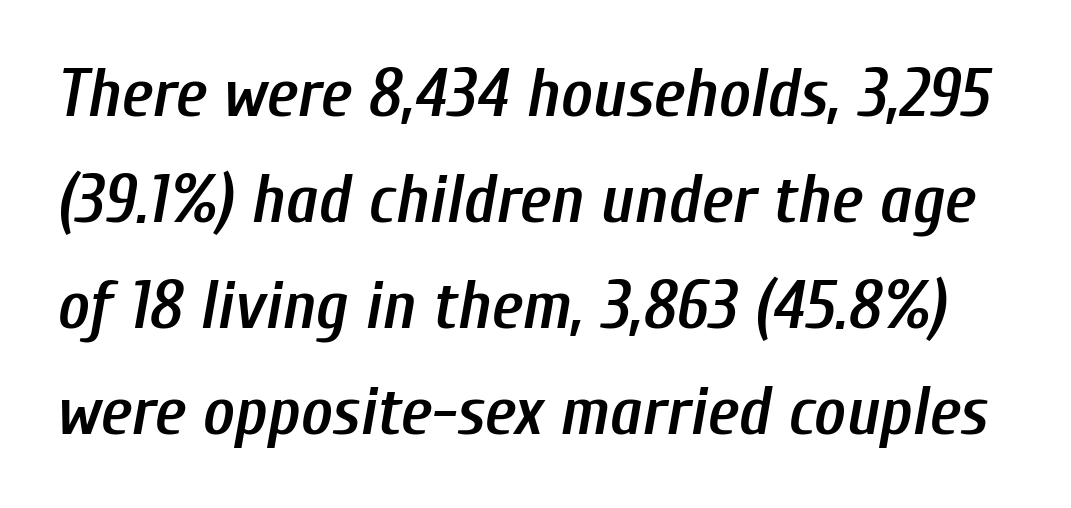
Q: Is the text bold? A: Semi-bold.
Q: Is the text italic (slanted)? A: Yes, it leans right by about 10 degrees.
Q: Is the text underlined? A: No.
Q: Is the spacing between letters normal or unusually wide? A: Normal.
Q: Is the spacing between lines tight, normal or loose? A: Normal.
Q: Width (condensed, normal, or wide)? A: Condensed.
Q: Stroke contrast? A: Low.
Q: x-height? A: Medium.
Q: Monospaced? A: No.
